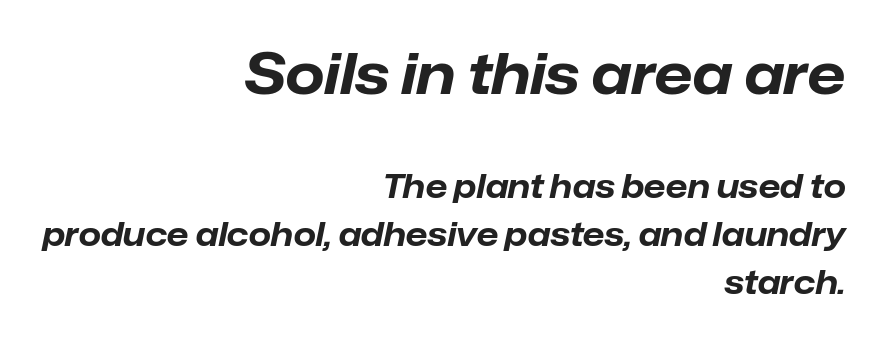
The typesetting leans heavy: a genuine bold. Lines of text with bare space underneath. Alignment: flush right. This sample keeps an unexceptional amount of space between lines. The letters advance in unequal steps, a hallmark of proportional type.
